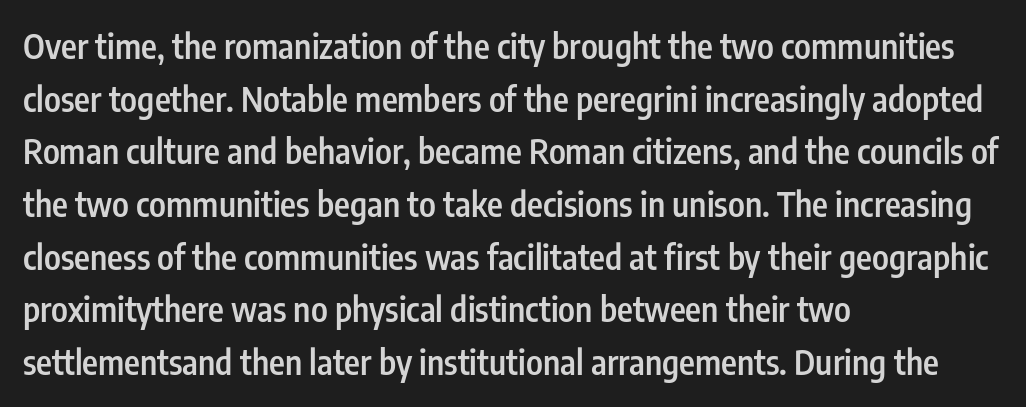
This sample uses plain, unmodified letter spacing. Tall strokes in this sample are plumb rather than angled. In terms of weight, the rendering is demibold, just under bold. Vertically, the passage feels balanced, rows spaced as you'd expect. Think of a printed novel: that variable character pitch is what you see here.
